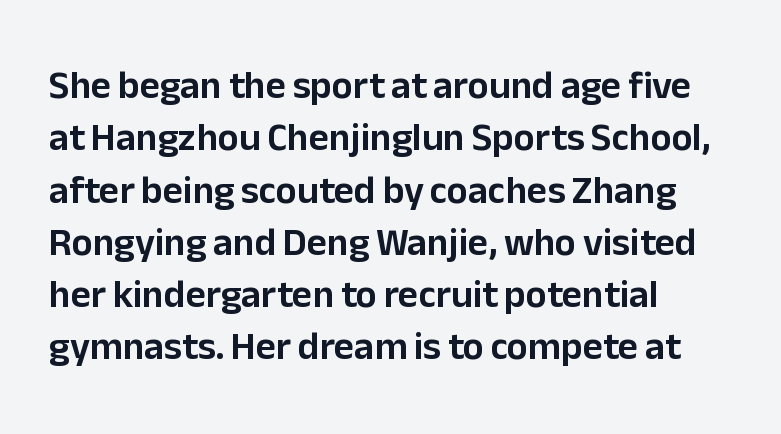
Q: Is the text italic (slanted)? A: No, it is upright.
Q: Is the typeface a serif or a sans-serif typeface? A: Sans-serif.
Q: Is the text underlined? A: No.
Q: How is the paragraph aligned? A: Left-aligned.
Q: Is the spacing between letters normal or unusually wide? A: Normal.
Q: Is the spacing between lines tight, normal or loose? A: Normal.
Q: Width (condensed, normal, or wide)? A: Normal.
Q: Stroke contrast? A: Low.
Q: x-height? A: Medium.
Q: Monospaced? A: No.
